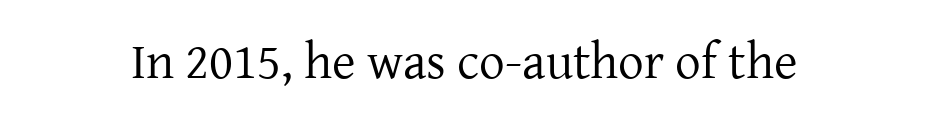
The image shows 51 px regular-weight serif type, upright; set normal letter spacing, not underlined; low stroke contrast and a medium x-height.
